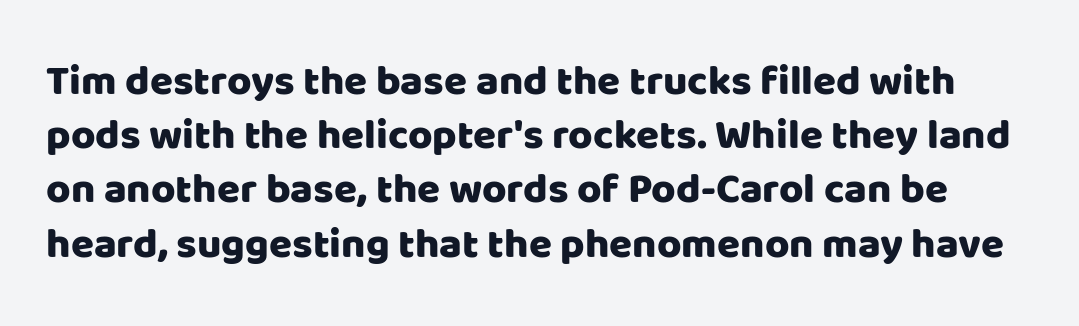
Q: Is the text italic (slanted)? A: No, it is upright.
Q: Is the typeface a serif or a sans-serif typeface? A: Sans-serif.
Q: Is the text underlined? A: No.
Q: Is the spacing between letters normal or unusually wide? A: Normal.
Q: Is the spacing between lines tight, normal or loose? A: Normal.
Q: Width (condensed, normal, or wide)? A: Normal.
Q: Stroke contrast? A: Low.
Q: x-height? A: Large.
Q: Monospaced? A: No.
